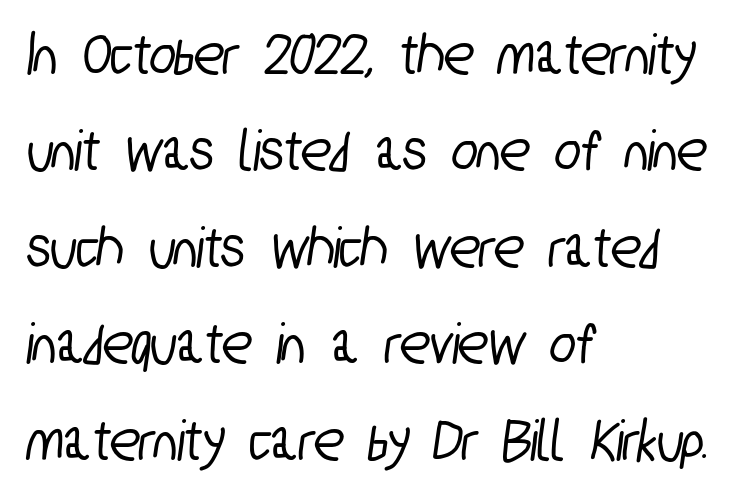
Q: Is the typeface a serif or a sans-serif typeface? A: Sans-serif.
Q: Is the text underlined? A: No.
Q: How is the paragraph aligned? A: Left-aligned.
Q: Is the spacing between letters normal or unusually wide? A: Normal.
Q: Is the spacing between lines tight, normal or loose? A: Normal.
Q: Width (condensed, normal, or wide)? A: Condensed.
Q: Stroke contrast? A: Low.
Q: x-height? A: Medium.
Q: Monospaced? A: No.
